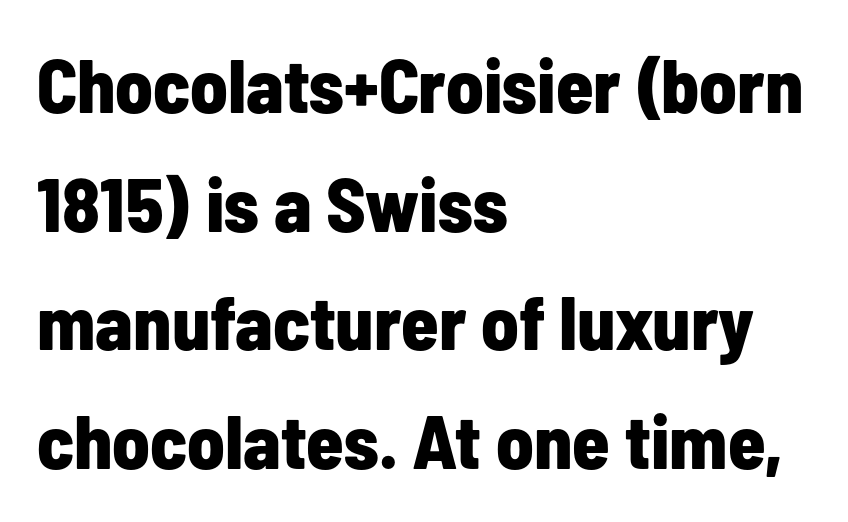
Q: Is the text bold? A: Yes.
Q: Is the text italic (slanted)? A: No, it is upright.
Q: Is the typeface a serif or a sans-serif typeface? A: Sans-serif.
Q: Is the text underlined? A: No.
Q: How is the paragraph aligned? A: Left-aligned.
Q: Is the spacing between letters normal or unusually wide? A: Normal.
Q: Is the spacing between lines tight, normal or loose? A: Normal.
Q: Width (condensed, normal, or wide)? A: Condensed.
Q: Stroke contrast? A: Low.
Q: x-height? A: Medium.
Q: Monospaced? A: No.
